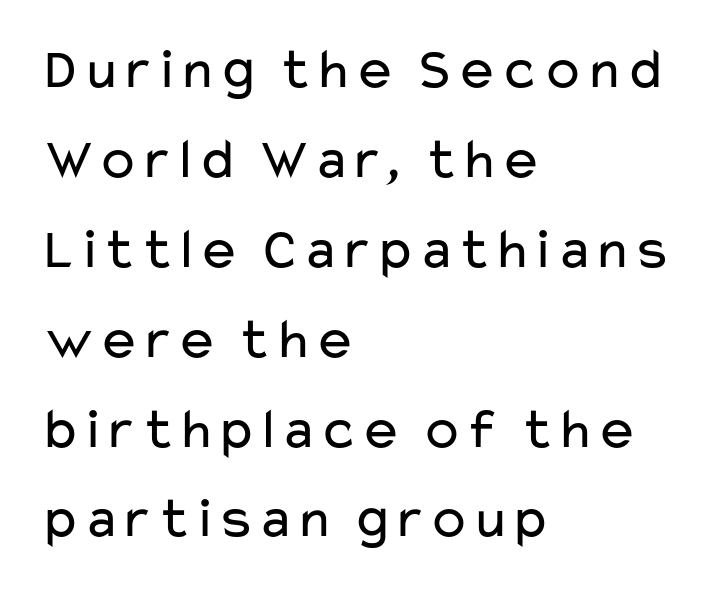
The image shows 58 px regular-weight, wide sans-serif type, upright; set left-aligned, normal line spacing (1.55x), normal letter spacing, not underlined; low stroke contrast and a medium x-height.
